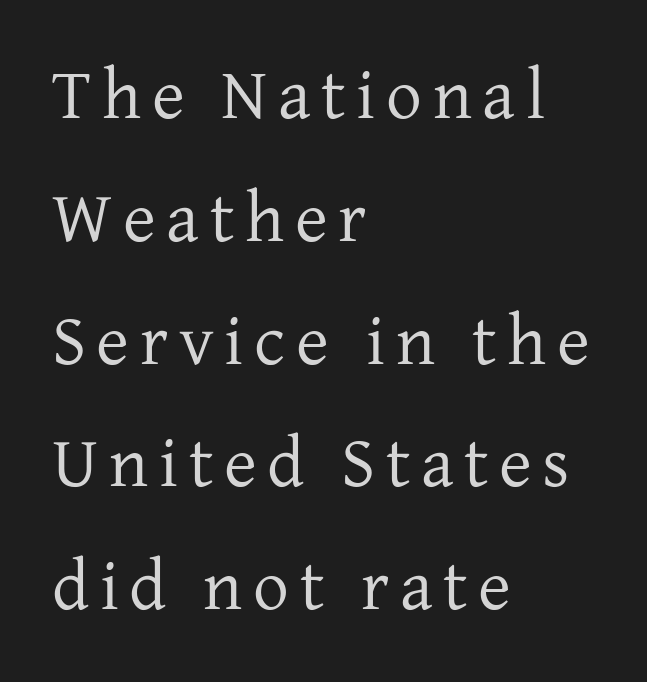
Letters rest on an invisible, unmarked baseline. Italic: no, the glyphs are upright roman. In CSS terms this would be text-align: left. Bold? No — there's no thickening of the strokes. Is this a sans? No — the strokes have serifs.
